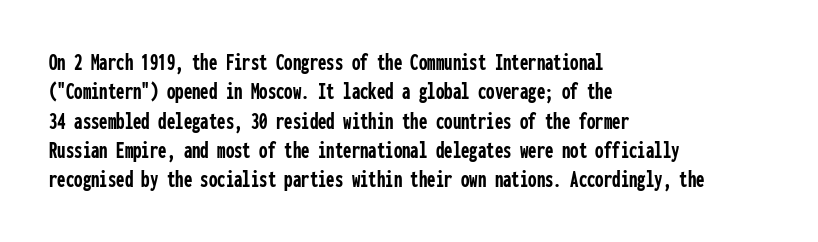
Check the space under the baseline: it is left empty. Words appear dense and cohesive because spacing is normal. Summary of weight: heavy, a full bold. Caption: multi-line text, flush left, ragged right.
